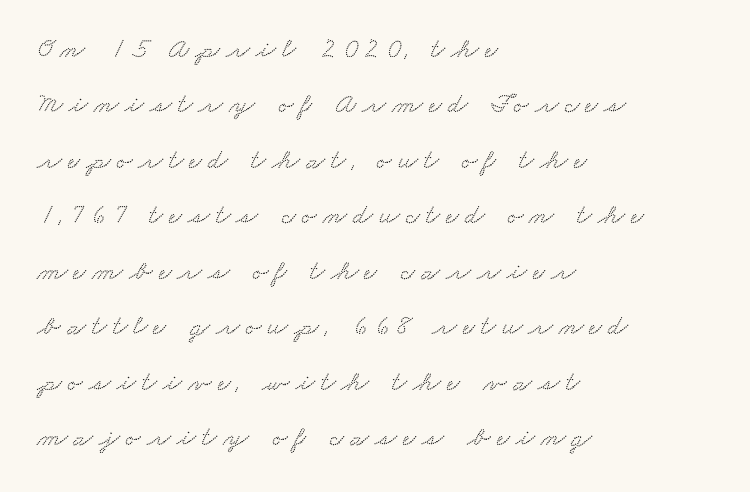
The image shows 28 px wide serif type; set left-aligned, loose line spacing (1.98x), unusually wide letter spacing (+0.22 em), not underlined; low stroke contrast and a small x-height.
